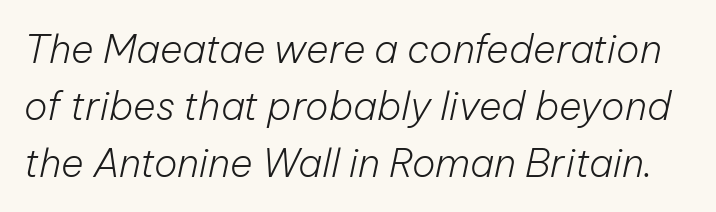
These glyphs show unthickened strokes, regular width or finer. The face used here is proportionally spaced, like ordinary book or web type. Anything drawn beneath the words? Only blank space. What stands out about the letter spacing? Nothing — it is the standard amount. Leading matches the norm, producing a regular column. Characters are canted at an angle relative to the baseline's perpendicular.
